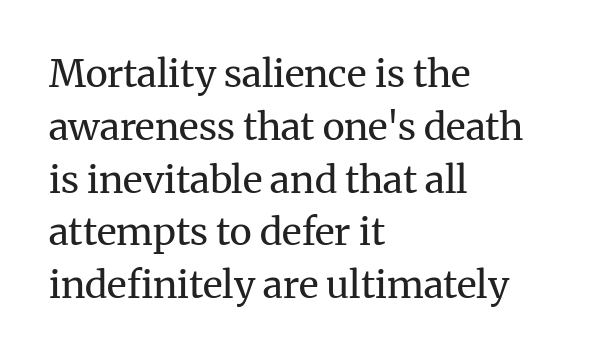
{"serif": "yes", "italic": "no", "bold": "no", "weight": "regular", "width": "normal", "stroke_contrast": "medium", "x_height": "medium", "monospaced": "no", "underline": "no", "align": "left", "line_spacing": "normal", "line_spacing_ratio": 1.39, "letter_spacing": "normal", "letter_spacing_em": 0.0, "glyph_px": 38}
